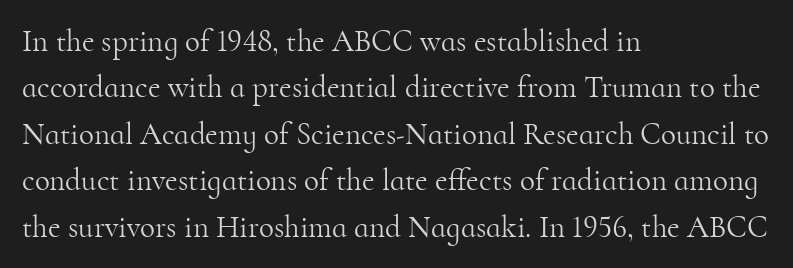
Q: Is the text bold? A: No.
Q: Is the text italic (slanted)? A: No, it is upright.
Q: Is the typeface a serif or a sans-serif typeface? A: Serif.
Q: Is the text underlined? A: No.
Q: How is the paragraph aligned? A: Left-aligned.
Q: Is the spacing between letters normal or unusually wide? A: Normal.
Q: Is the spacing between lines tight, normal or loose? A: Normal.
Q: Width (condensed, normal, or wide)? A: Normal.
Q: Stroke contrast? A: High.
Q: x-height? A: Small.
Q: Monospaced? A: No.
